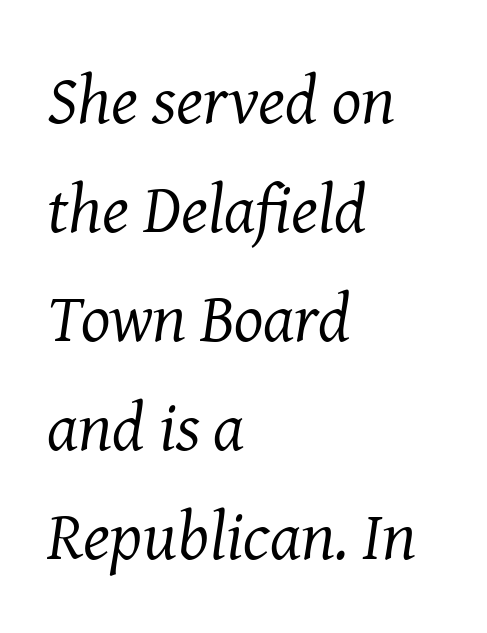
The image shows 69 px regular-weight serif type, italic (leaning right); set left-aligned, normal line spacing (1.58x), normal letter spacing, not underlined; medium stroke contrast and a medium x-height.
